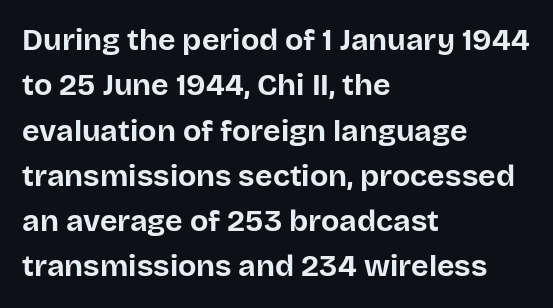
Left-aligned paragraph, ragged on the right. You can tell it's not italic because the verticals are truly vertical. I'd call this a sans setting — the letters go barefoot. There is no visible air inserted between adjacent glyphs. The block of text has a typical density, with ordinary space between rows.
